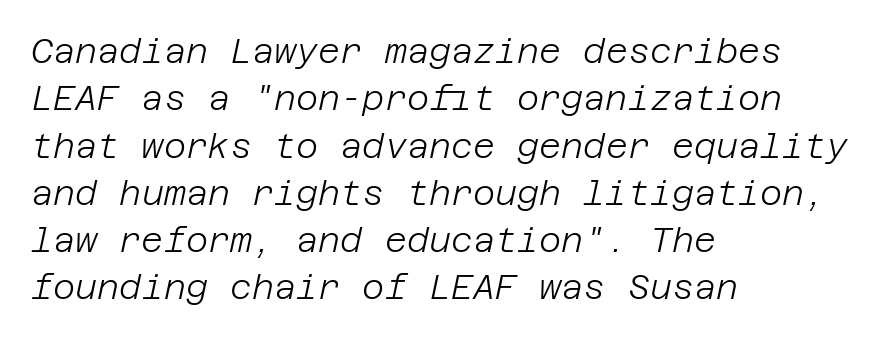
{"italic": "yes", "lean": "right", "slant_degrees": 12, "bold": "no", "weight": "light", "width": "normal", "stroke_contrast": "low", "x_height": "large", "underline": "no", "align": "left", "line_spacing": "normal", "line_spacing_ratio": 1.39, "letter_spacing": "normal", "letter_spacing_em": 0.0, "glyph_px": 34}
